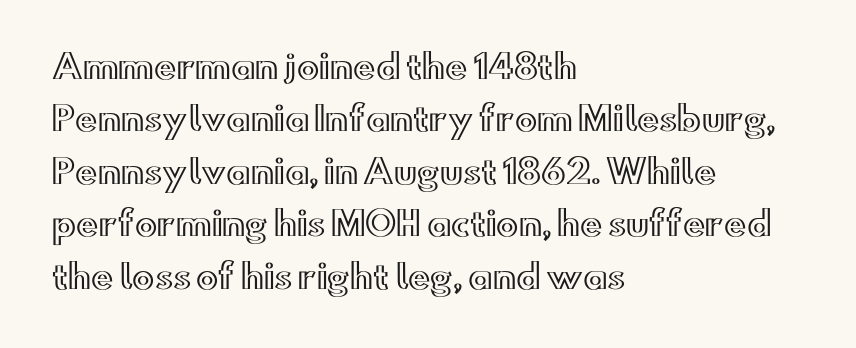
Q: Is the text italic (slanted)? A: No, it is upright.
Q: Is the text underlined? A: No.
Q: How is the paragraph aligned? A: Left-aligned.
Q: Is the spacing between letters normal or unusually wide? A: Normal.
Q: Is the spacing between lines tight, normal or loose? A: Normal.
Q: Width (condensed, normal, or wide)? A: Wide.
Q: x-height? A: Small.
Q: Monospaced? A: No.
